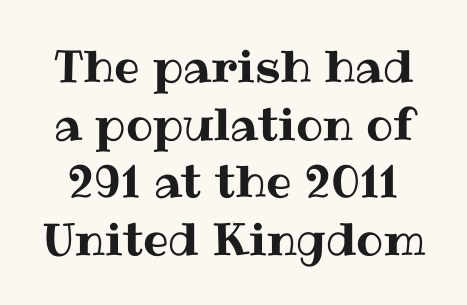
Default kerning and tracking; the words read as compact shapes. Horizontal bands of white between lines are of average thickness. Designer's note — italics off, roman on. Spacing verdict: proportional, widths tailored to each character.
